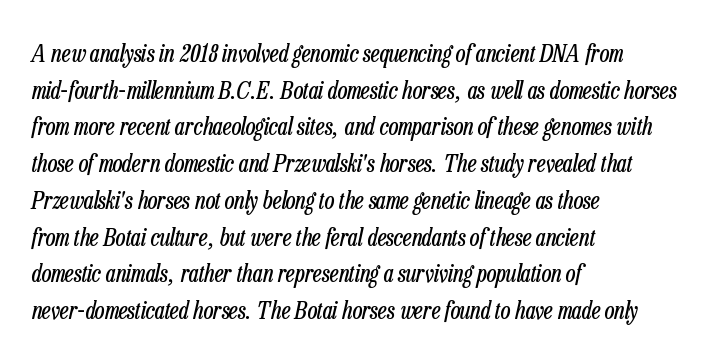
{"italic": "yes", "lean": "right", "slant_degrees": 13, "bold": "no", "underline": "no", "align": "left", "line_spacing": "normal", "line_spacing_ratio": 1.53, "letter_spacing": "normal", "letter_spacing_em": 0.0, "glyph_px": 24}
